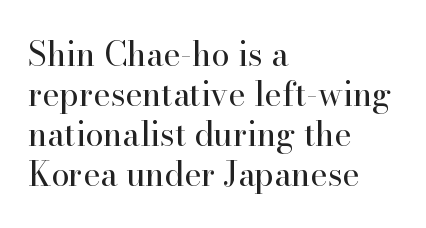
Q: Is the text bold? A: No.
Q: Is the text italic (slanted)? A: No, it is upright.
Q: Is the typeface a serif or a sans-serif typeface? A: Serif.
Q: Is the text underlined? A: No.
Q: How is the paragraph aligned? A: Left-aligned.
Q: Is the spacing between letters normal or unusually wide? A: Normal.
Q: Width (condensed, normal, or wide)? A: Normal.
Q: Stroke contrast? A: High.
Q: x-height? A: Small.
Q: Monospaced? A: No.
